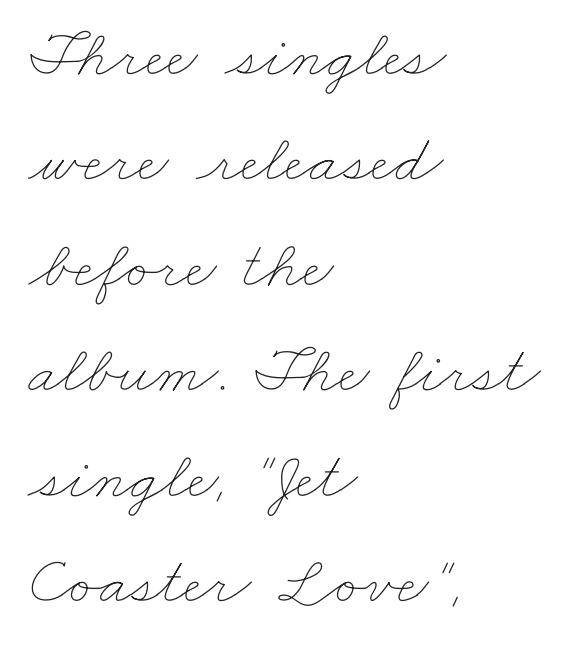
{"bold": "no", "weight": "thin", "width": "wide", "stroke_contrast": "low", "x_height": "small", "monospaced": "no", "underline": "no", "align": "left", "line_spacing": "normal", "line_spacing_ratio": 1.55, "letter_spacing": "normal", "letter_spacing_em": 0.0, "glyph_px": 68}
